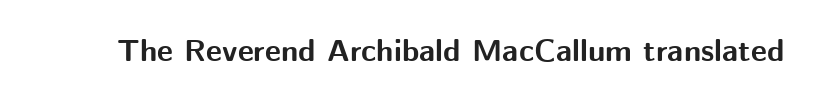
The image shows 31 px bold sans-serif type, upright; set normal letter spacing, not underlined; medium stroke contrast and a medium x-height.
